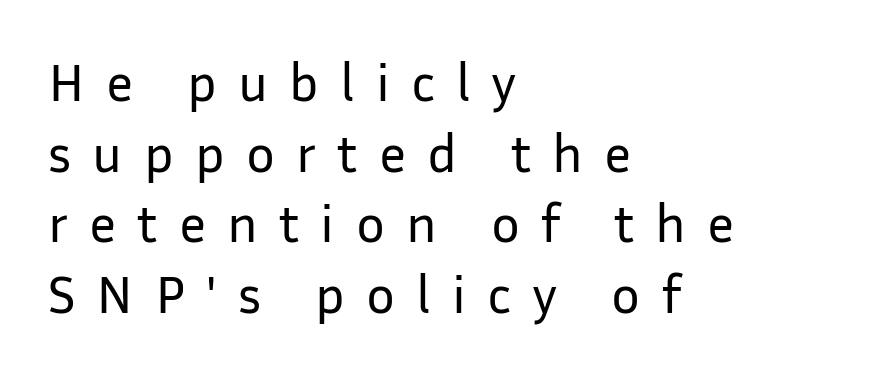
The image shows 54 px regular-weight sans-serif type, upright; set left-aligned, normal line spacing (1.31x), unusually wide letter spacing (+0.39 em), not underlined; low stroke contrast and a medium x-height.
